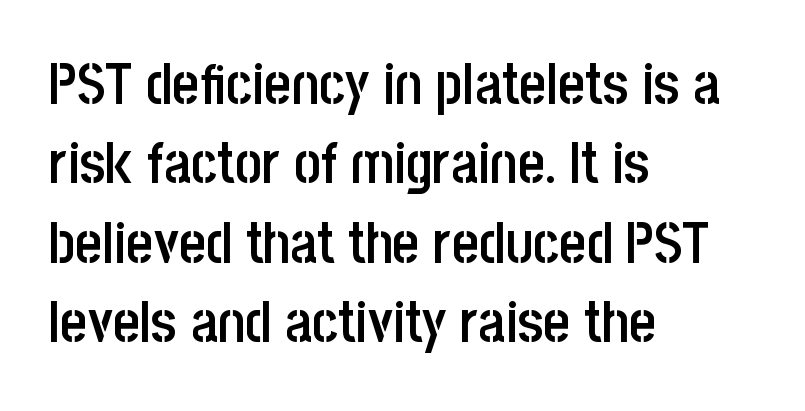
A clean baseline with only descenders dipping below it. Compared with typical body copy, the letter spacing here is the same. A classic flush-left, rag-right setting is used for this passage. The characters look somewhat weighty, a semibold short of true bold. Horizontal bands of white between lines are of average thickness. The type family on display is of the sans-serif kind.
